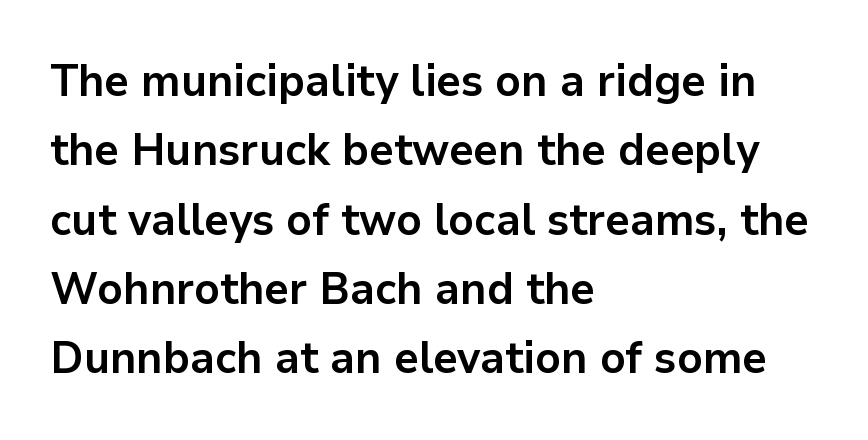
The image shows 45 px bold sans-serif type, upright; set left-aligned, normal line spacing (1.54x), normal letter spacing, not underlined; low stroke contrast and a medium x-height.
